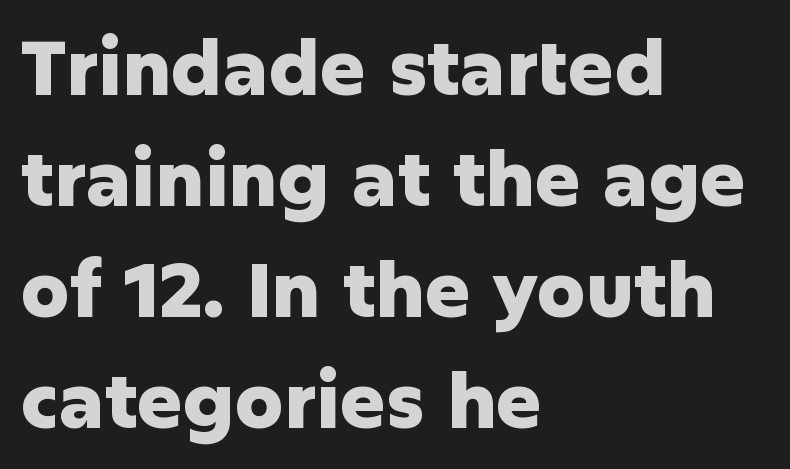
The foot of each line stays bare and open. Does the weight exceed regular? Yes, all the way to bold. Posture: upright roman. The type is set solid horizontally, with unmodified tracking. These lines stack with their left ends in a neat column. Regarding leading, the lines here are spaced in the standard way.
